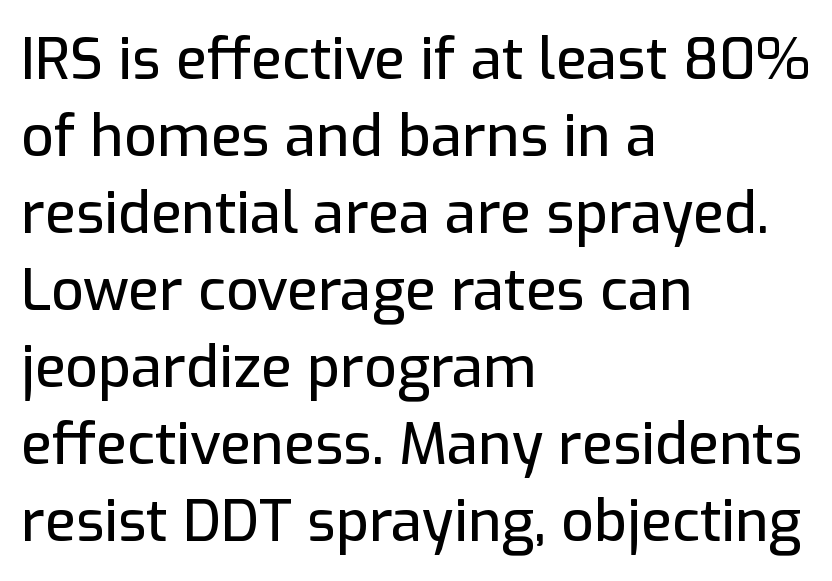
The image shows 57 px sans-serif type, upright; set left-aligned, normal line spacing (1.35x), normal letter spacing, not underlined; low stroke contrast and a medium x-height.
